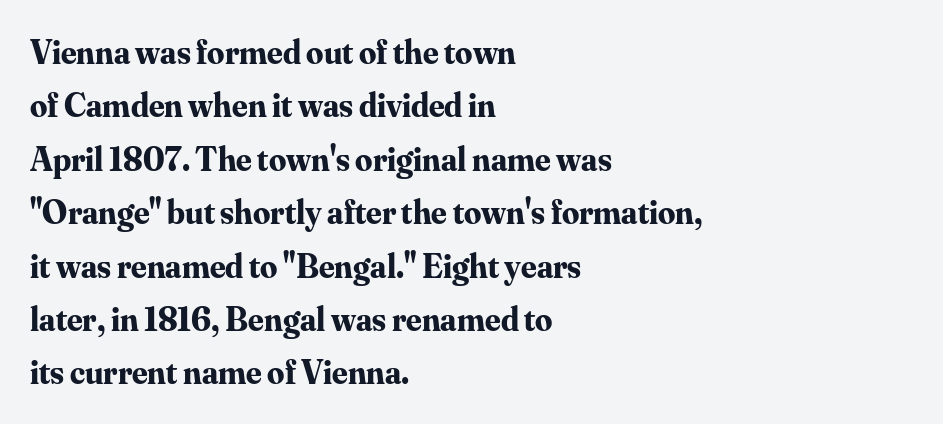
The vertical gap from one line to the next is medium. Yep, those are serifs on the letters. This is heavy type, rendered in bold. Notice how the stems are strictly vertical — no italics here. Tracking here is standard; glyphs follow each other at the usual distance.
